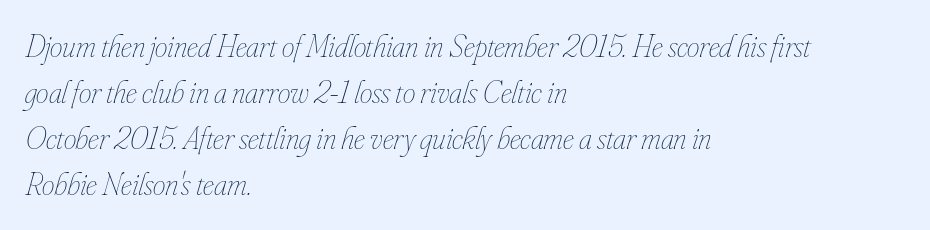
Q: Is the text bold? A: No.
Q: Is the text italic (slanted)? A: Yes, it leans right by about 16 degrees.
Q: Is the text underlined? A: No.
Q: How is the paragraph aligned? A: Left-aligned.
Q: Is the spacing between letters normal or unusually wide? A: Normal.
Q: Is the spacing between lines tight, normal or loose? A: Normal.
Q: Width (condensed, normal, or wide)? A: Condensed.
Q: Stroke contrast? A: Low.
Q: x-height? A: Small.
Q: Monospaced? A: No.
